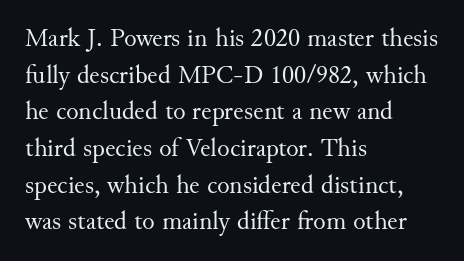
In CSS terms this would be text-align: left. The words here are not underlined. The font is comparable to plain body text, perhaps lighter. Every character sits straight up, as roman type does. The vertical gap from one line to the next is medium. Compared with typical body copy, the letter spacing here is the same.
